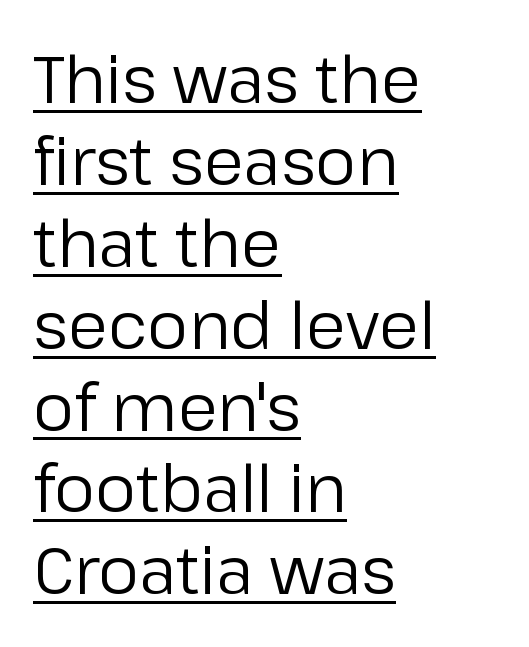
The image shows 65 px regular-weight sans-serif type, upright; set left-aligned, normal line spacing (1.26x), normal letter spacing, underlined; low stroke contrast and a medium x-height.
